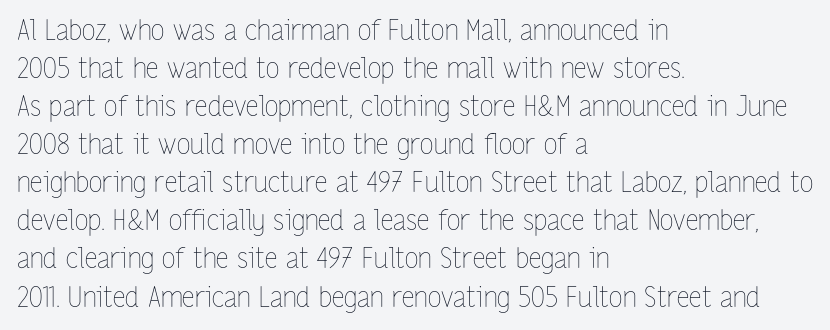
Q: Is the text bold? A: No.
Q: Is the text italic (slanted)? A: No, it is upright.
Q: Is the text underlined? A: No.
Q: How is the paragraph aligned? A: Left-aligned.
Q: Is the spacing between letters normal or unusually wide? A: Normal.
Q: Is the spacing between lines tight, normal or loose? A: Normal.
Q: Width (condensed, normal, or wide)? A: Condensed.
Q: Stroke contrast? A: Low.
Q: x-height? A: Medium.
Q: Monospaced? A: No.
